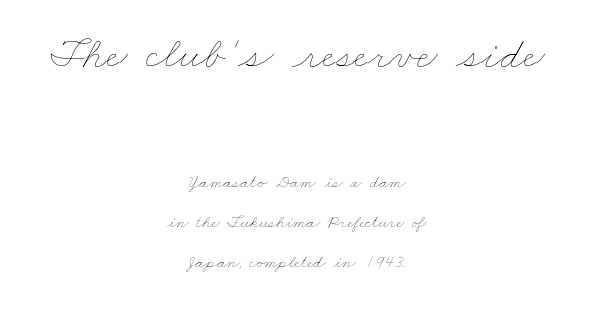
{"bold": "no", "weight": "thin", "width": "wide", "stroke_contrast": "low", "x_height": "small", "monospaced": "no", "underline": "no", "align": "center", "line_spacing": "loose", "line_spacing_ratio": 2.22, "letter_spacing": "normal", "letter_spacing_em": 0.0, "larger_block": "first", "size_ratio": 2.56, "glyph_px": 46}
